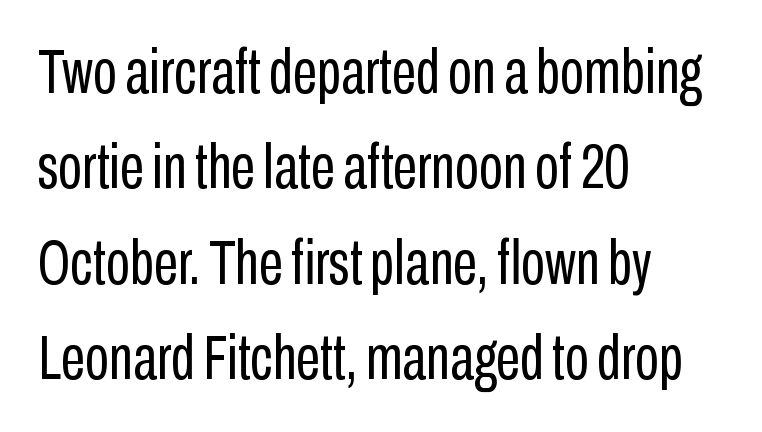
{"serif": "no", "italic": "no", "bold": "no", "weight": "regular", "width": "condensed", "stroke_contrast": "low", "x_height": "medium", "monospaced": "no", "underline": "no", "align": "left", "line_spacing": "normal", "line_spacing_ratio": 1.54, "letter_spacing": "normal", "letter_spacing_em": 0.0, "glyph_px": 62}
